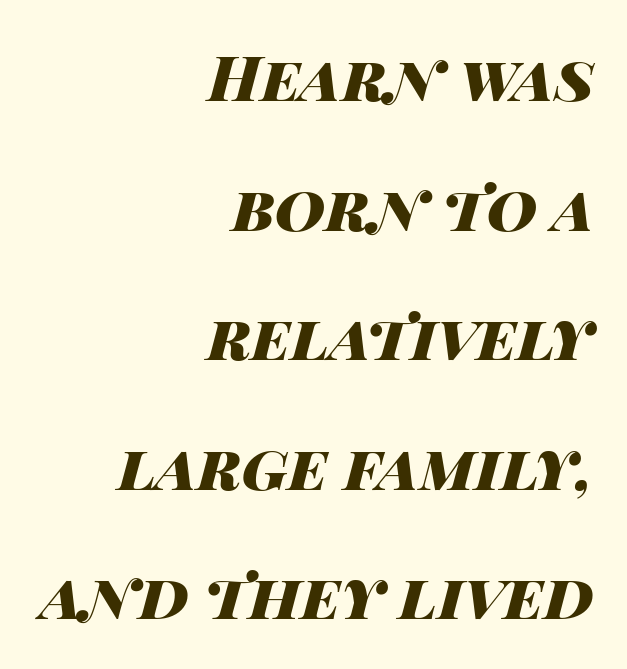
{"italic": "yes", "lean": "right", "slant_degrees": 14, "bold": "yes", "weight": "heavy", "width": "wide", "stroke_contrast": "high", "x_height": "large", "monospaced": "no", "underline": "no", "align": "right", "line_spacing": "loose", "line_spacing_ratio": 2.09, "letter_spacing": "normal", "letter_spacing_em": 0.0, "glyph_px": 62}
